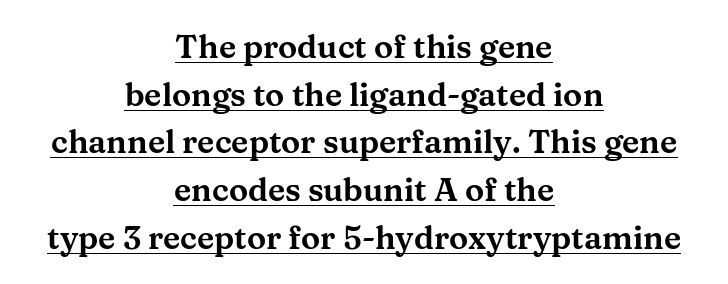
Stroke terminals: seriffed. The letters stand straight up with perfectly vertical stems. The rows are spaced the way most documents space them. The typesetter has applied underlining to the passage shown. The rendering uses natural spacing where letterforms have individual widths. Each line is balanced around a shared central axis.
